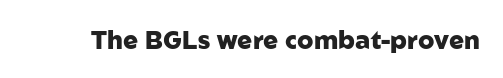
The image shows 25 px bold type, upright; set normal letter spacing, not underlined.
